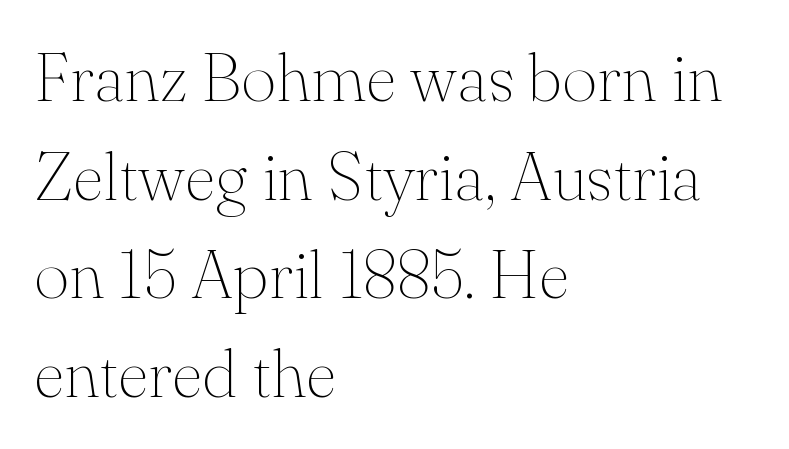
Q: Is the text bold? A: No.
Q: Is the text italic (slanted)? A: No, it is upright.
Q: Is the typeface a serif or a sans-serif typeface? A: Serif.
Q: Is the text underlined? A: No.
Q: How is the paragraph aligned? A: Left-aligned.
Q: Is the spacing between letters normal or unusually wide? A: Normal.
Q: Is the spacing between lines tight, normal or loose? A: Normal.
Q: Width (condensed, normal, or wide)? A: Normal.
Q: Stroke contrast? A: Medium.
Q: x-height? A: Small.
Q: Monospaced? A: No.
